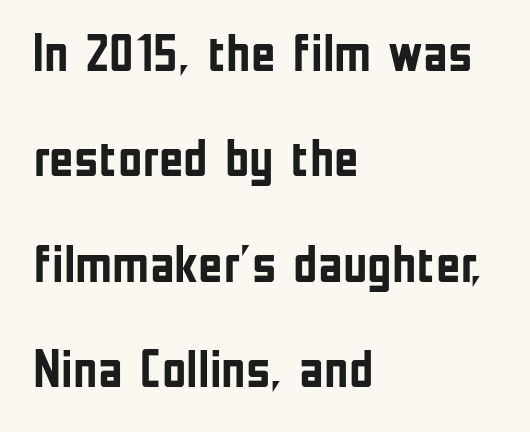
{"serif": "no", "italic": "no", "bold": "yes", "weight": "semibold", "width": "condensed", "stroke_contrast": "low", "x_height": "medium", "monospaced": "no", "underline": "no", "align": "left", "line_spacing": "loose", "line_spacing_ratio": 1.99, "letter_spacing": "normal", "letter_spacing_em": 0.0, "glyph_px": 53}
